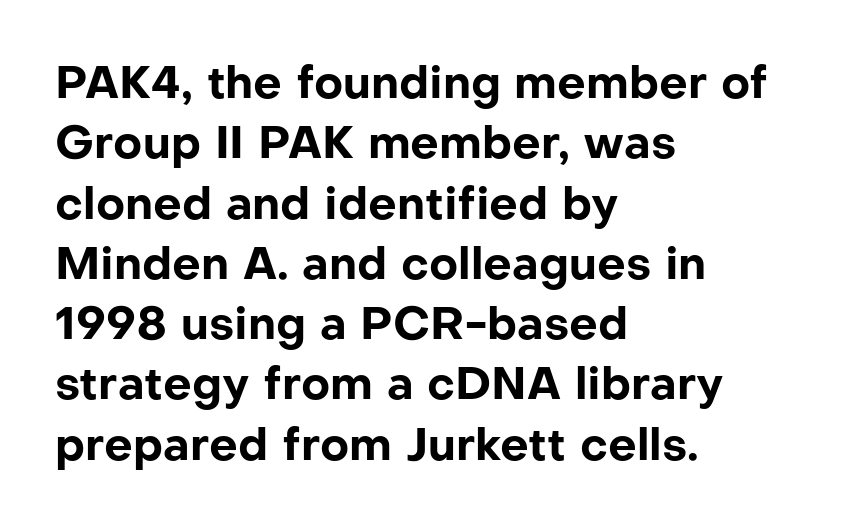
The image shows 45 px bold sans-serif type, upright; set left-aligned, normal line spacing (1.34x), normal letter spacing, not underlined; low stroke contrast and a medium x-height.
